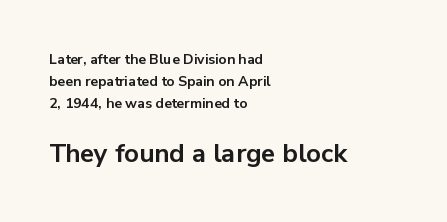
The image shows 26 px bold type, upright; set left-aligned, normal line spacing (1.56x), normal letter spacing, not underlined; the second (bottom) block is 1.86x larger.
